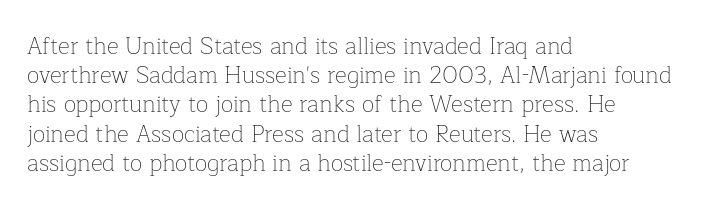
Q: Is the text bold? A: No.
Q: Is the text italic (slanted)? A: No, it is upright.
Q: Is the text underlined? A: No.
Q: How is the paragraph aligned? A: Left-aligned.
Q: Is the spacing between letters normal or unusually wide? A: Normal.
Q: Is the spacing between lines tight, normal or loose? A: Normal.
